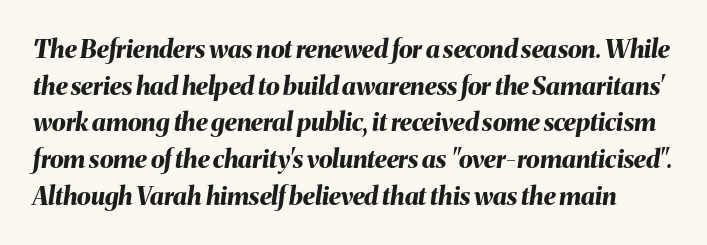
{"italic": "yes", "lean": "right", "slant_degrees": 8, "bold": "yes", "underline": "no", "line_spacing": "normal", "line_spacing_ratio": 1.47, "letter_spacing": "normal", "letter_spacing_em": 0.0, "glyph_px": 25}
